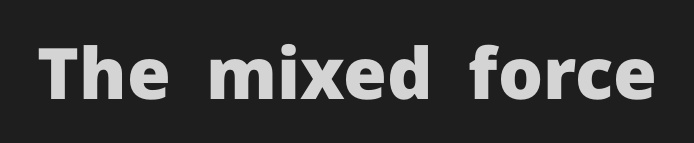
The image shows 71 px heavy sans-serif type, upright; set normal letter spacing, not underlined; low stroke contrast and a medium x-height.
